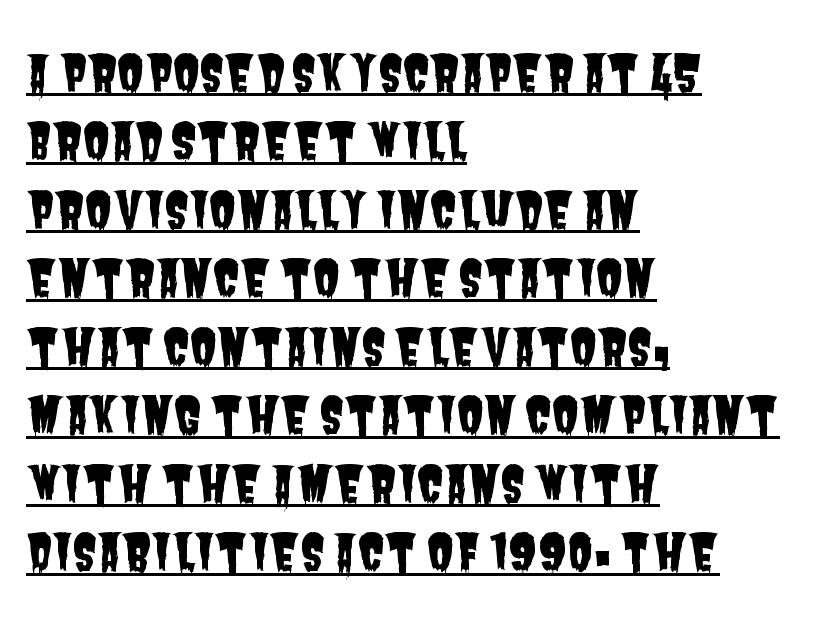
The image shows 50 px condensed sans-serif type; set left-aligned, normal line spacing (1.37x), normal letter spacing, underlined; low stroke contrast and a large x-height.
